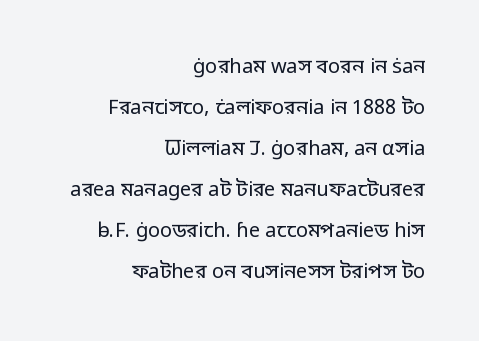
The image shows 20 px text type, upright; set right-aligned, loose line spacing (2.05x), normal letter spacing, not underlined.
